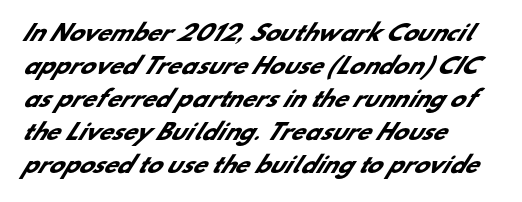
The words here are not underlined. The gaps between neighbouring characters are ordinary and unremarkable. The strokes are fattened all the way to bold. Summary of vertical rhythm: regular, with standard interline spacing. The paragraph has a hard left edge and a soft right edge.
